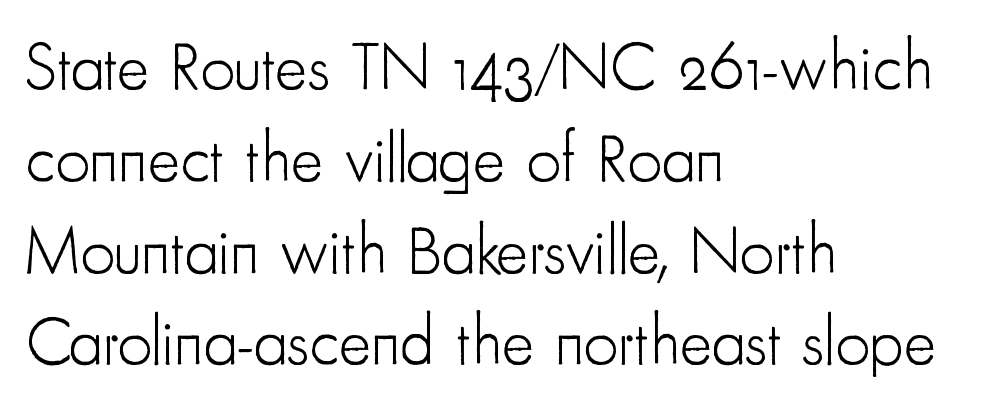
This block has exactly the height ordinary leading produces. Unmarked baselines from the first word to the last. These lines are rendered in a variable-pitch font. The paragraph shown leans on its left margin.
